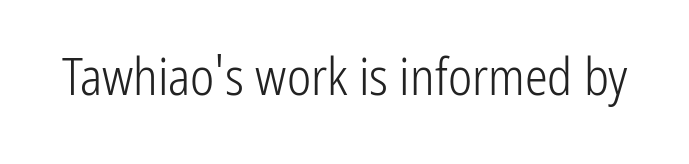
A typesetter would call this zero additional tracking. Serifs: no, the terminals of the letterforms are clean. Ordinary non-slanted type is in use. Is this a fixed-width face? No — the glyphs have proportional, varying widths. The weight tops out at a normal text grade.
